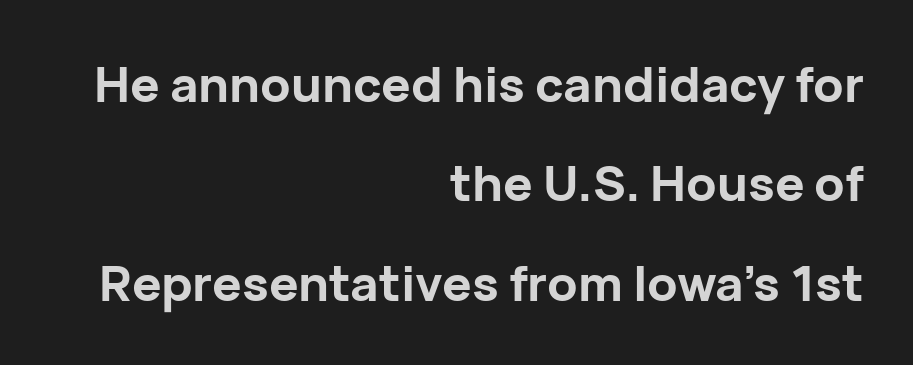
{"serif": "no", "italic": "no", "bold": "yes", "weight": "bold", "width": "normal", "stroke_contrast": "low", "x_height": "medium", "monospaced": "no", "underline": "no", "align": "right", "line_spacing": "loose", "line_spacing_ratio": 2.03, "letter_spacing": "normal", "letter_spacing_em": 0.0, "glyph_px": 49}
